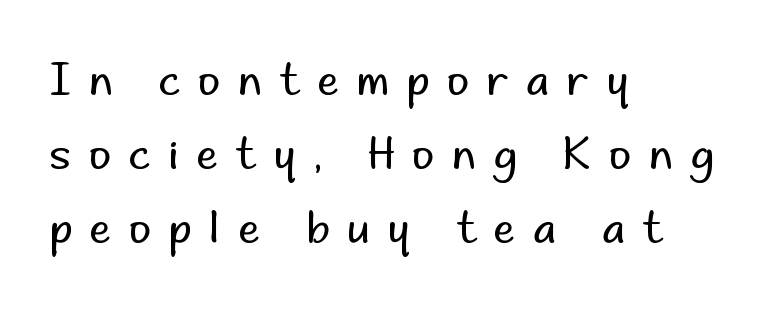
{"serif": "no", "italic": "no", "bold": "no", "weight": "regular", "width": "normal", "stroke_contrast": "low", "x_height": "small", "monospaced": "no", "underline": "no", "align": "left", "line_spacing_ratio": 1.72, "letter_spacing": "wide", "letter_spacing_em": 0.42, "glyph_px": 43}
